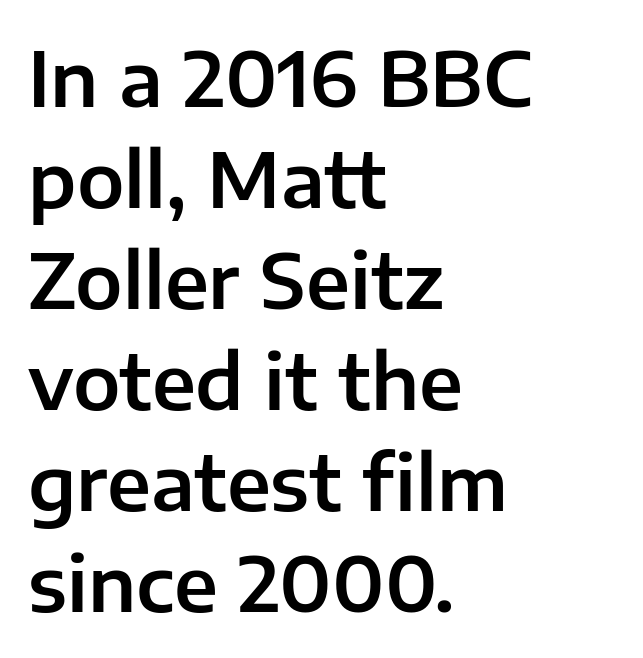
The image shows 76 px sans-serif type, upright; set left-aligned, normal line spacing (1.33x), normal letter spacing, not underlined; low stroke contrast and a medium x-height.
